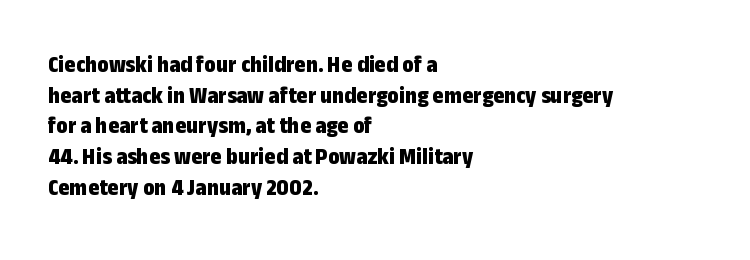
Summary of weight: heavy, a full bold. Tracking value appears to be zero — textbook default spacing. No italicization has been applied; the sample stays upright. The words here are not underlined. A normal amount of white space separates one row of letters from the next.
